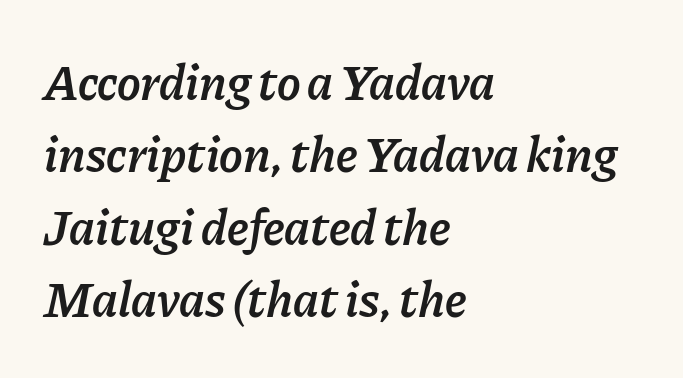
Q: Is the text bold? A: Semi-bold.
Q: Is the text italic (slanted)? A: Yes, it leans right by about 11 degrees.
Q: Is the text underlined? A: No.
Q: How is the paragraph aligned? A: Left-aligned.
Q: Is the spacing between letters normal or unusually wide? A: Normal.
Q: Is the spacing between lines tight, normal or loose? A: Normal.
Q: Width (condensed, normal, or wide)? A: Normal.
Q: Stroke contrast? A: Low.
Q: x-height? A: Medium.
Q: Monospaced? A: No.
